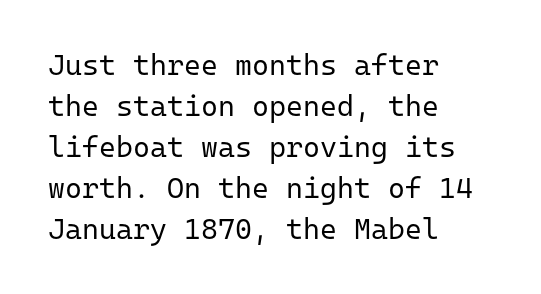
{"serif": "no", "italic": "no", "bold": "no", "weight": "regular", "width": "normal", "stroke_contrast": "low", "x_height": "medium", "monospaced": "yes", "underline": "no", "align": "left", "line_spacing": "normal", "line_spacing_ratio": 1.41, "letter_spacing": "normal", "letter_spacing_em": 0.0, "glyph_px": 29}
